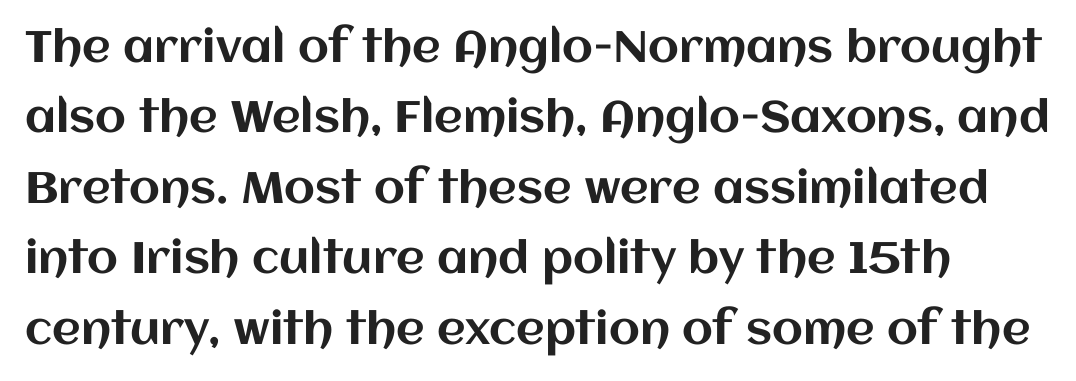
The image shows 44 px text type, upright; set normal line spacing (1.6x), normal letter spacing, not underlined; medium stroke contrast and a large x-height.
